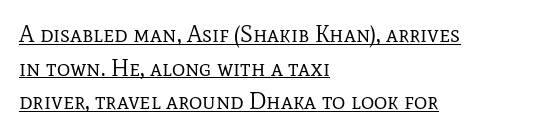
The image shows 23 px text type, upright; set left-aligned, normal line spacing (1.46x), normal letter spacing, underlined.
